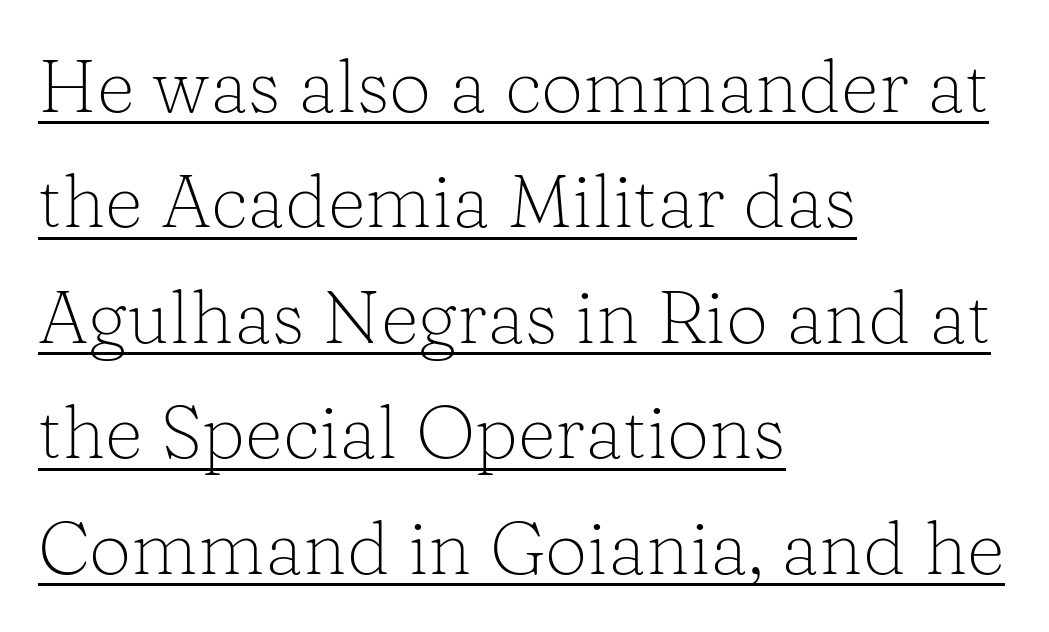
Q: Is the text bold? A: No.
Q: Is the text italic (slanted)? A: No, it is upright.
Q: Is the typeface a serif or a sans-serif typeface? A: Serif.
Q: Is the text underlined? A: Yes.
Q: How is the paragraph aligned? A: Left-aligned.
Q: Is the spacing between letters normal or unusually wide? A: Normal.
Q: Is the spacing between lines tight, normal or loose? A: Normal.
Q: Width (condensed, normal, or wide)? A: Normal.
Q: Stroke contrast? A: Low.
Q: x-height? A: Medium.
Q: Monospaced? A: No.
